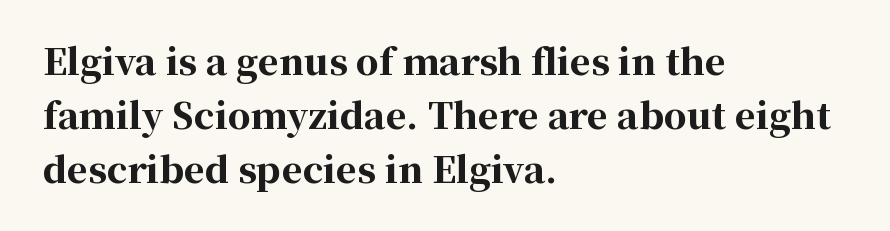
{"serif": "yes", "italic": "no", "bold": "yes", "weight": "bold", "width": "normal", "stroke_contrast": "high", "x_height": "medium", "monospaced": "no", "underline": "no", "align": "left", "line_spacing": "normal", "line_spacing_ratio": 1.5, "letter_spacing": "normal", "letter_spacing_em": 0.0, "glyph_px": 36}
